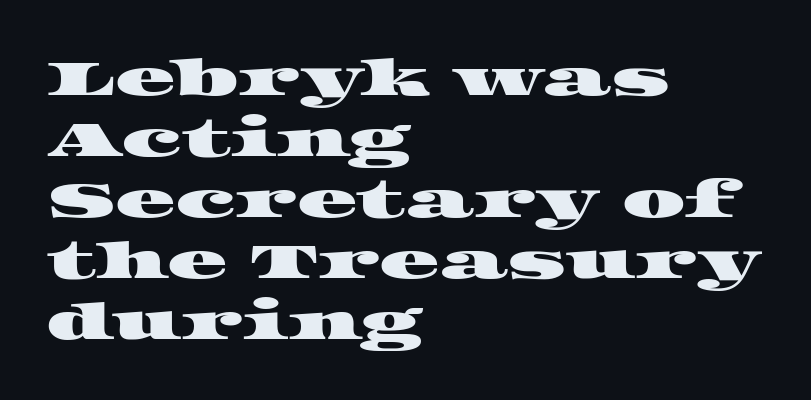
The image shows 50 px wide serif type; set left-aligned, line spacing 1.22x, normal letter spacing, not underlined; high stroke contrast and a large x-height.
